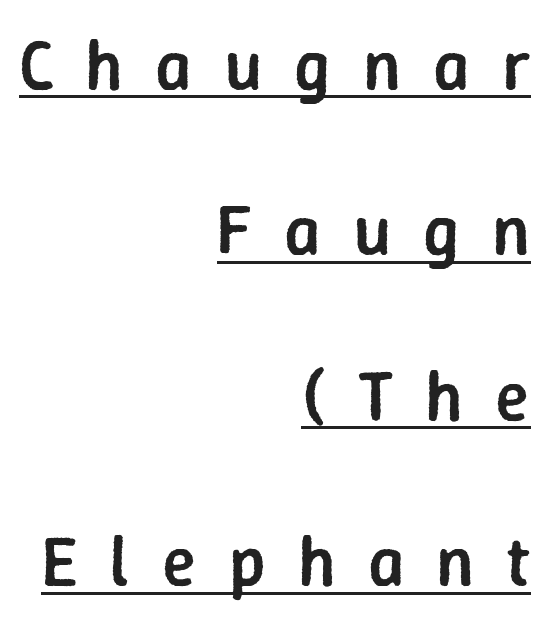
Characters remain perfectly vertical along every line. Inter-character spacing is expanded well beyond the font's built-in metrics. You can see a thin bar hugging the bottom of the glyphs. Character widths vary here, with narrow letters taking less room than wide ones. Horizontally, the lines are justified to the trailing edge only.
